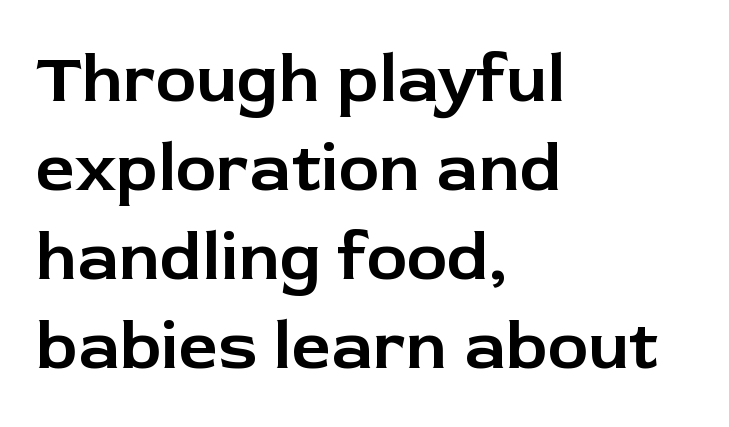
No word sits above an underline. Glyph-to-glyph distance matches everyday printed text. Proportional: the letters do not fall into vertical columns. A roman cut, with each character standing at attention.
